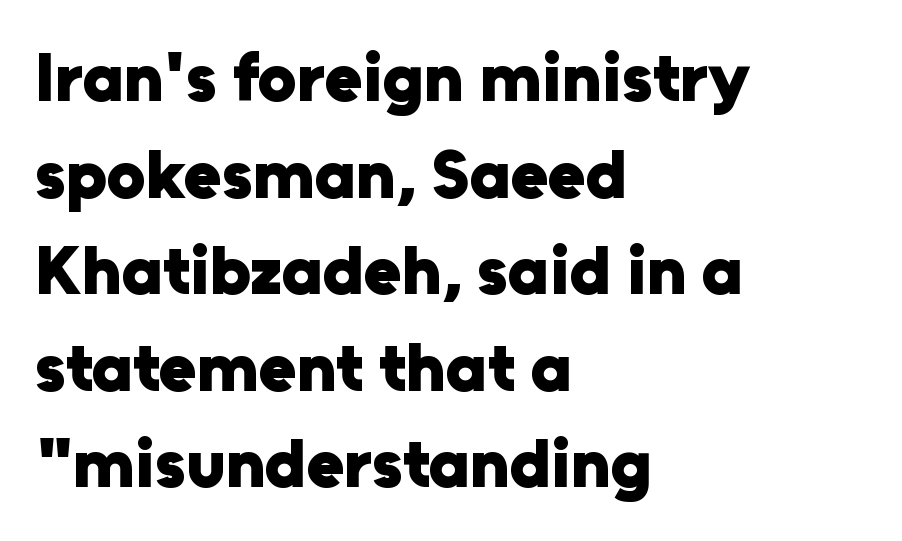
The space between consecutive lines is moderate. Note the varied advance widths — an 'i' is clearly narrower than an 'm'. Underlining? Definitely not there. The letters stand upright; this is a roman face.
